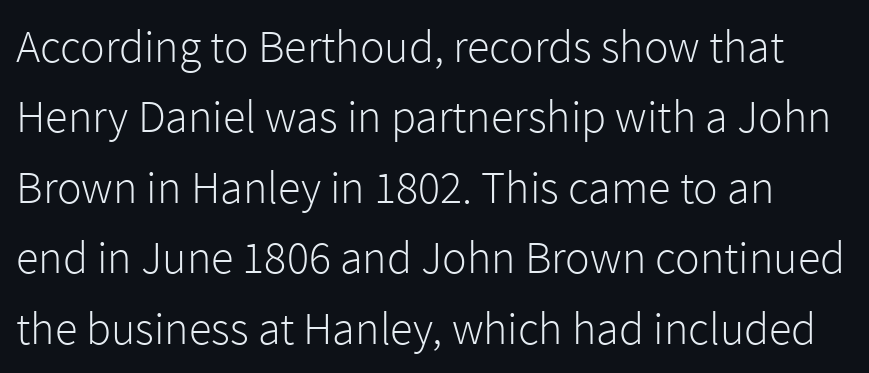
The image shows 46 px light sans-serif type, upright; set normal line spacing (1.53x), normal letter spacing, not underlined; a medium x-height.
